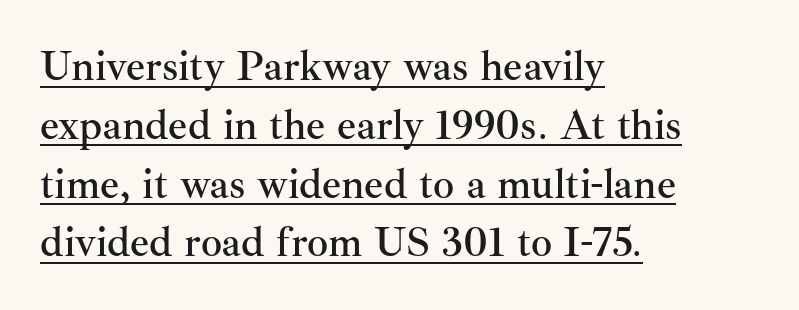
{"serif": "yes", "italic": "no", "width": "normal", "stroke_contrast": "medium", "x_height": "small", "monospaced": "no", "underline": "yes", "align": "left", "line_spacing": "normal", "line_spacing_ratio": 1.4, "letter_spacing": "normal", "letter_spacing_em": 0.0, "glyph_px": 42}
